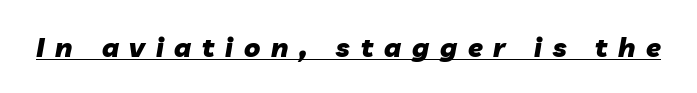
{"italic": "yes", "lean": "right", "slant_degrees": 10, "bold": "yes", "underline": "yes", "letter_spacing": "wide", "letter_spacing_em": 0.4, "glyph_px": 27}
